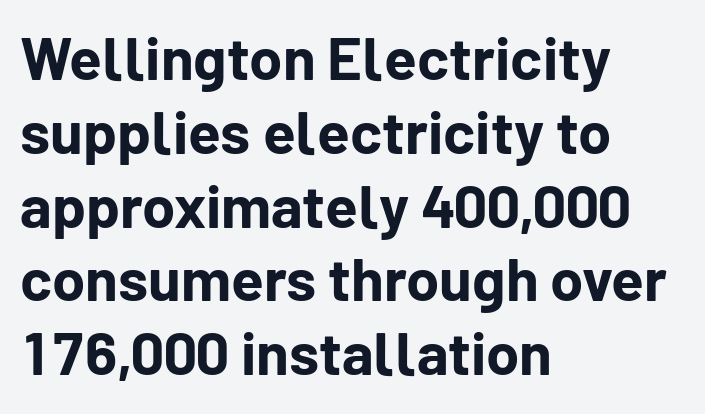
{"serif": "no", "italic": "no", "bold": "yes", "weight": "bold", "width": "normal", "stroke_contrast": "low", "x_height": "medium", "monospaced": "no", "underline": "no", "align": "left", "line_spacing_ratio": 1.23, "letter_spacing": "normal", "letter_spacing_em": 0.0, "glyph_px": 60}
